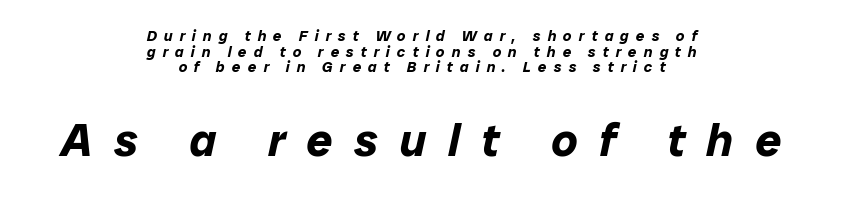
{"italic": "yes", "lean": "right", "slant_degrees": 12, "bold": "yes", "weight": "bold", "width": "normal", "stroke_contrast": "low", "x_height": "medium", "monospaced": "no", "underline": "no", "align": "center", "line_spacing": "tight", "line_spacing_ratio": 1.05, "letter_spacing": "wide", "letter_spacing_em": 0.47, "larger_block": "second", "size_ratio": 3.07, "glyph_px": 46}
